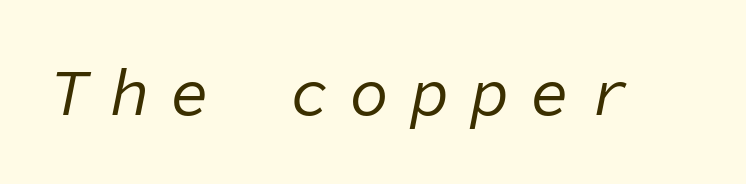
The image shows 66 px regular-weight type, italic (leaning right), monospaced; set unusually wide letter spacing (+0.31 em), not underlined; low stroke contrast and a medium x-height.
